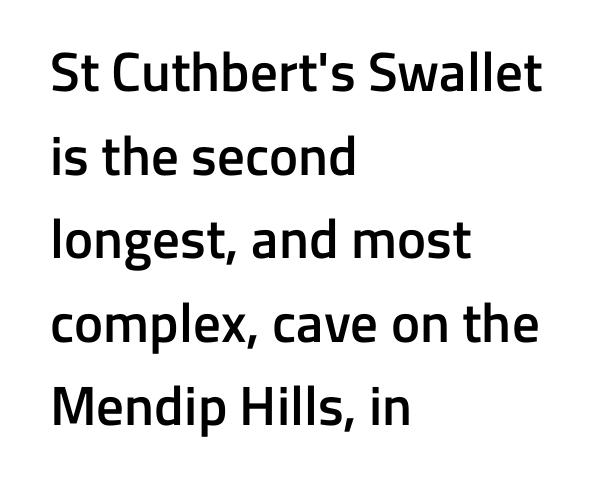
The rendering uses natural spacing where letterforms have individual widths. Leading: standard. Nobody drew a line under any word here. Quick note: not italic, upright.
